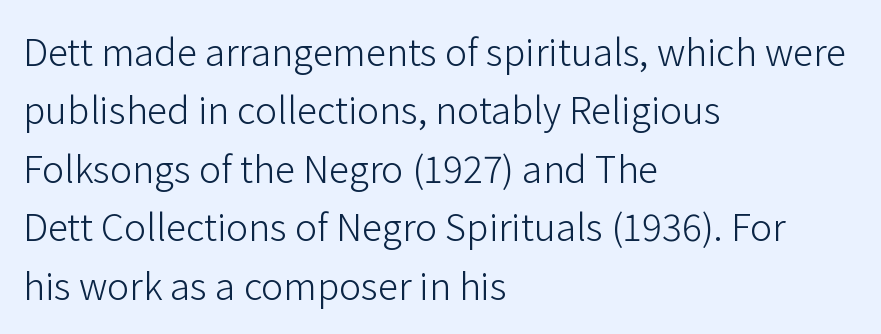
The face used here is proportionally spaced, like ordinary book or web type. Stems and bowls with no extra thickness — not bold. Unmarked baselines from the first word to the last. A normal amount of white space separates one row of letters from the next.
